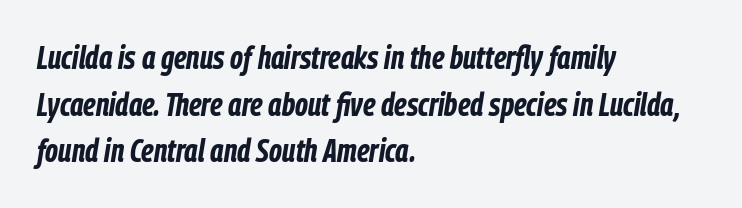
Has an underline been added? It has not. Tall strokes in this sample are angled rather than plumb. Letter spacing: default. The letters are bold, with thick, heavy strokes. A typesetter would call this proportional, since set widths differ per character.
